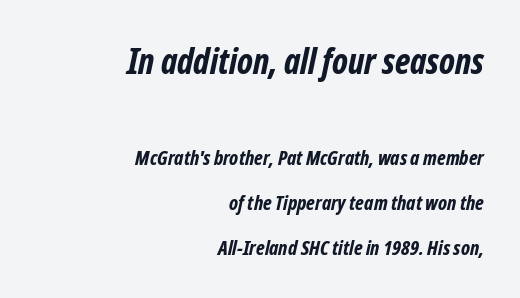
{"serif": "no", "bold": "yes", "weight": "bold", "width": "condensed", "stroke_contrast": "low", "x_height": "medium", "monospaced": "no", "underline": "no", "align": "right", "line_spacing": "loose", "line_spacing_ratio": 2.26, "letter_spacing": "normal", "letter_spacing_em": 0.0, "larger_block": "first", "size_ratio": 1.75, "glyph_px": 35}
